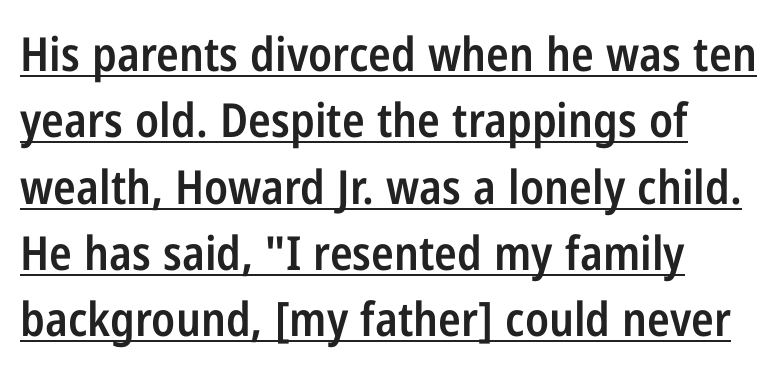
The image shows 47 px semibold, condensed sans-serif type, upright; set left-aligned, normal line spacing (1.41x), normal letter spacing, underlined; low stroke contrast and a medium x-height.
